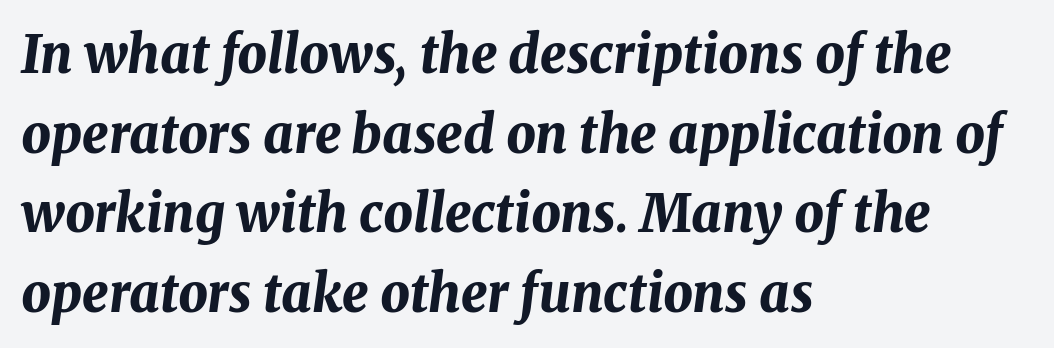
The image shows 52 px bold type, italic (leaning right); set left-aligned, normal line spacing (1.53x), normal letter spacing, not underlined; medium stroke contrast and a medium x-height.
